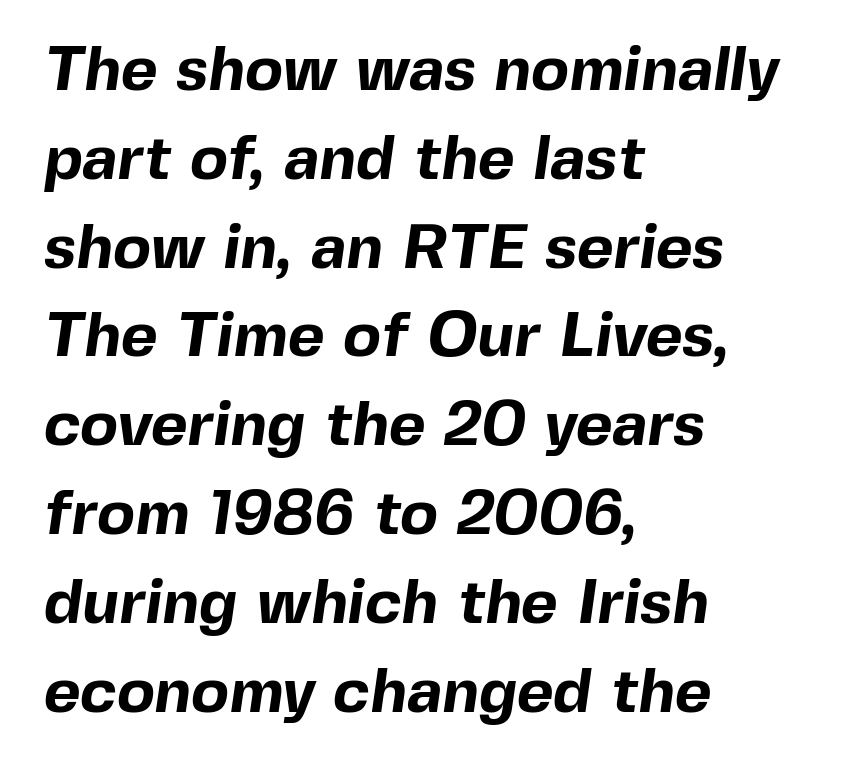
The image shows 63 px bold sans-serif type; set left-aligned, normal line spacing (1.41x), normal letter spacing, not underlined; a medium x-height.
